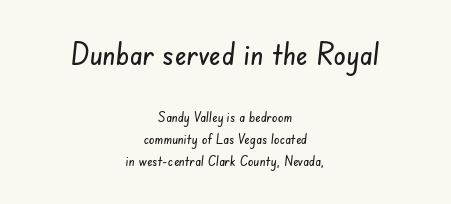
The rendering uses natural spacing where letterforms have individual widths. Any mark beneath the type? The region is blank. Serifs: no, the terminals of the letterforms are clean. This sample is center-justified, so both line endings float freely.
